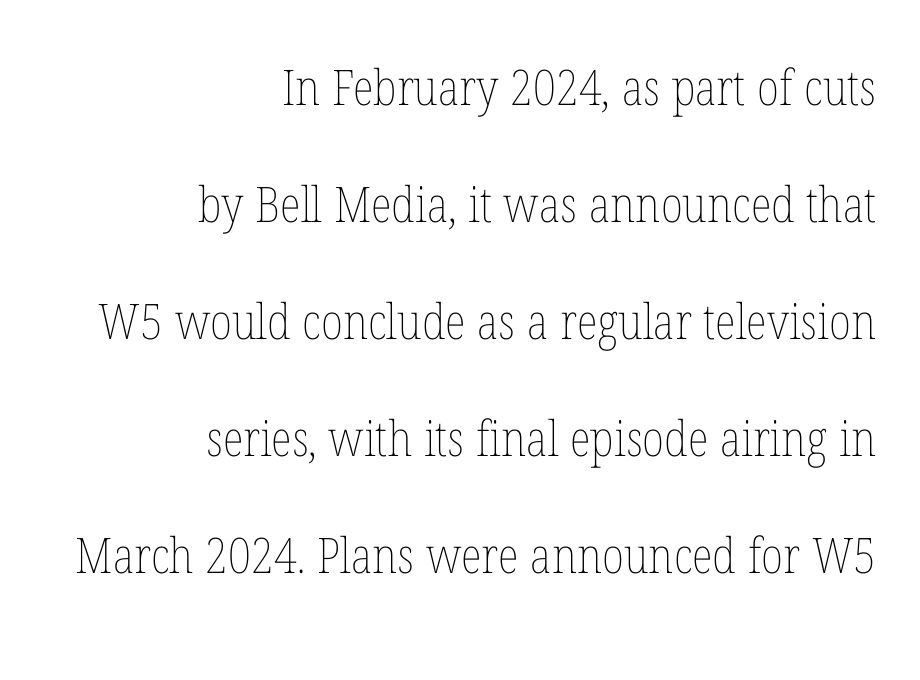
The image shows 49 px thin, condensed type, upright; set right-aligned, loose line spacing (2.39x), normal letter spacing, not underlined; low stroke contrast and a medium x-height.
